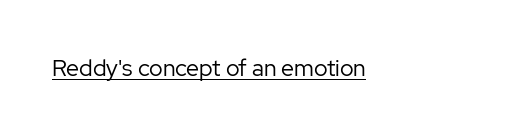
Students, observe the line beneath the letters — that is underlining. You can tell it's not italic because the verticals are truly vertical. Stems here are at most as thick as an everyday book face. Between one letter and the next there's only the usual sliver of space.
